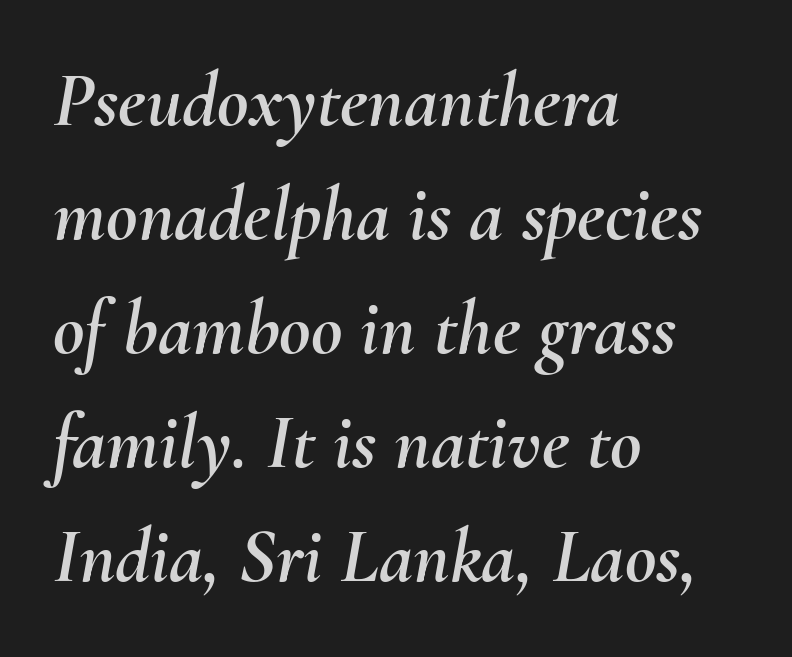
The image shows 77 px text type, italic (leaning right); set left-aligned, normal line spacing (1.48x), normal letter spacing, not underlined; medium stroke contrast and a small x-height.
